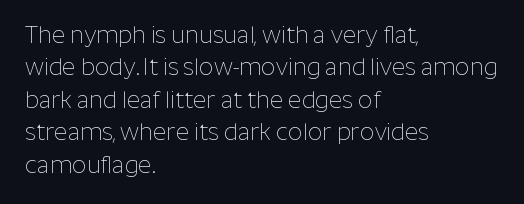
The tracking reads as untouched default to a designer's eye. Layout note: lines flush left. Students, observe: this is what conventionally led text looks like. Underline: absent.
